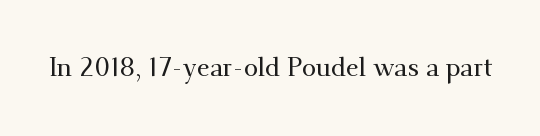
The image shows 26 px text type, upright; set normal letter spacing, not underlined.
